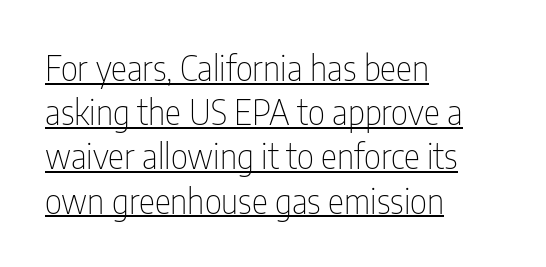
{"serif": "no", "italic": "no", "bold": "no", "weight": "thin", "width": "condensed", "stroke_contrast": "low", "x_height": "medium", "monospaced": "no", "underline": "yes", "align": "left", "line_spacing": "normal", "line_spacing_ratio": 1.3, "letter_spacing": "normal", "letter_spacing_em": 0.0, "glyph_px": 34}
